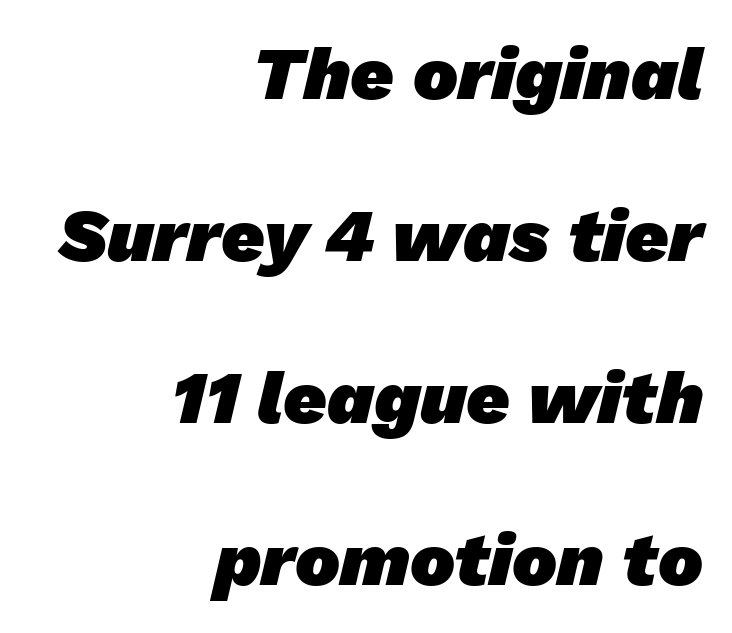
Stroke terminals: plain, sans-serif. This sample has the flowing, uneven cadence of proportional lettering. A dark, heavy texture on the line: the type is bold. Horizontally, the lines are justified to the trailing edge only. The baseline area is clear.
